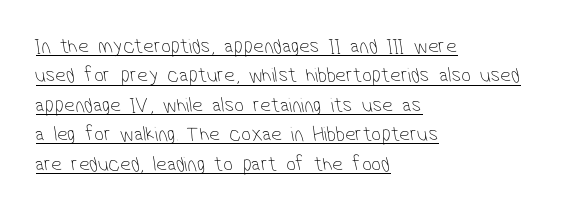
Q: Is the text bold? A: No.
Q: Is the text underlined? A: Yes.
Q: How is the paragraph aligned? A: Left-aligned.
Q: Is the spacing between letters normal or unusually wide? A: Normal.
Q: Is the spacing between lines tight, normal or loose? A: Normal.
